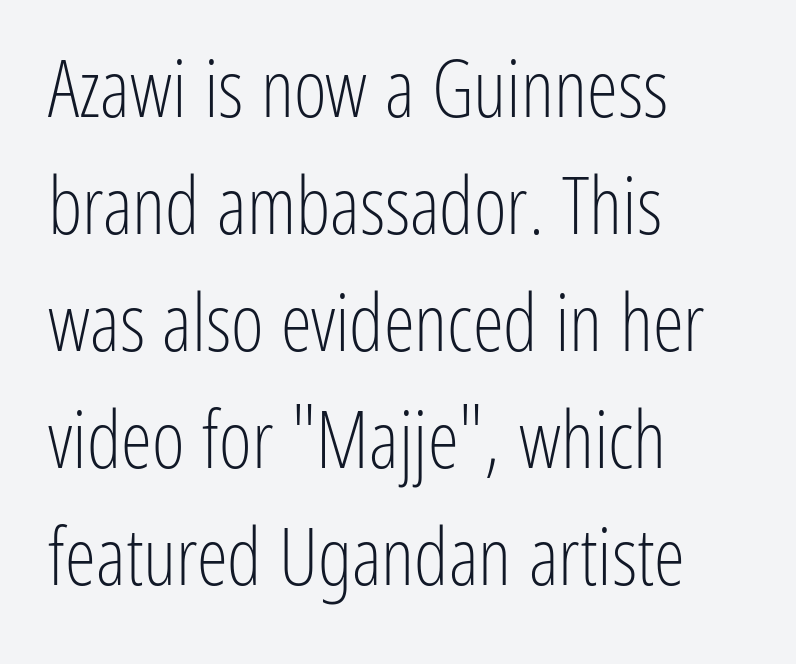
{"serif": "no", "italic": "no", "bold": "no", "weight": "light", "width": "condensed", "stroke_contrast": "low", "x_height": "medium", "monospaced": "no", "underline": "no", "align": "left", "line_spacing": "normal", "line_spacing_ratio": 1.48, "letter_spacing": "normal", "letter_spacing_em": 0.0, "glyph_px": 79}
